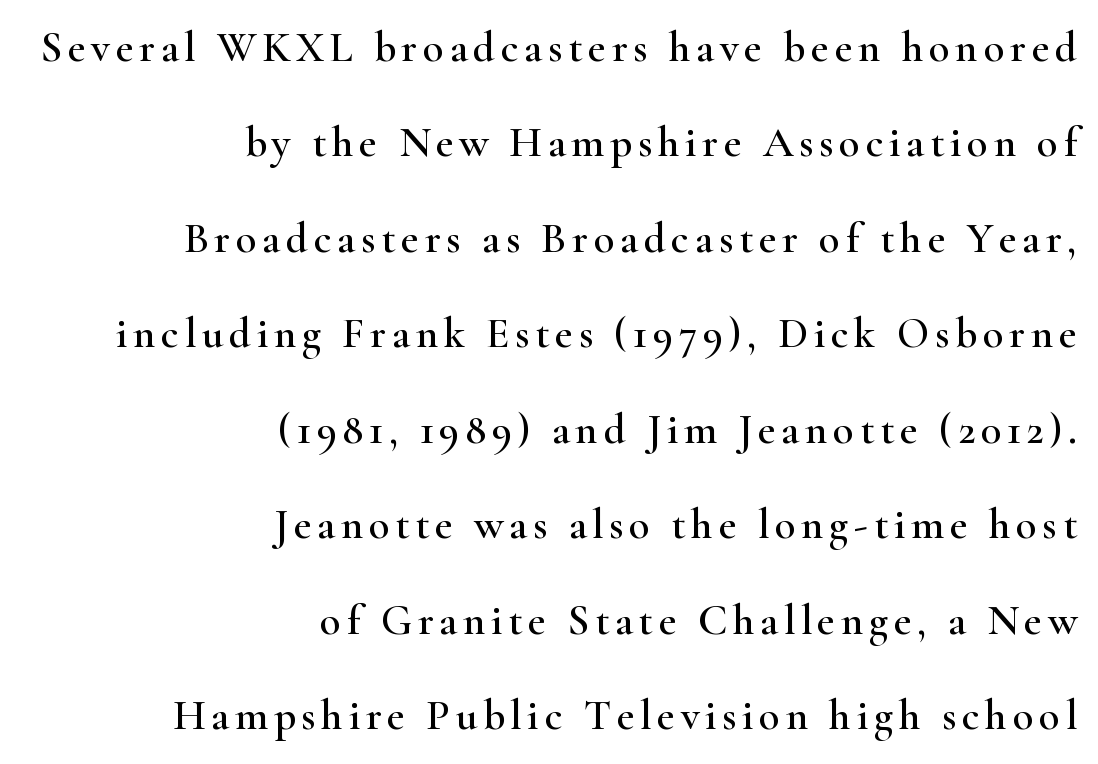
The image shows 43 px wide serif type, upright; set right-aligned, loose line spacing (2.22x), not underlined; high stroke contrast and a small x-height.
